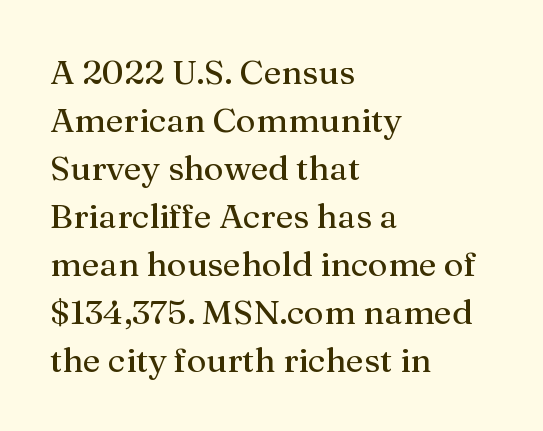
{"serif": "yes", "italic": "no", "width": "normal", "stroke_contrast": "medium", "x_height": "medium", "monospaced": "no", "underline": "no", "align": "left", "line_spacing": "normal", "line_spacing_ratio": 1.41, "letter_spacing": "normal", "letter_spacing_em": 0.0, "glyph_px": 34}
